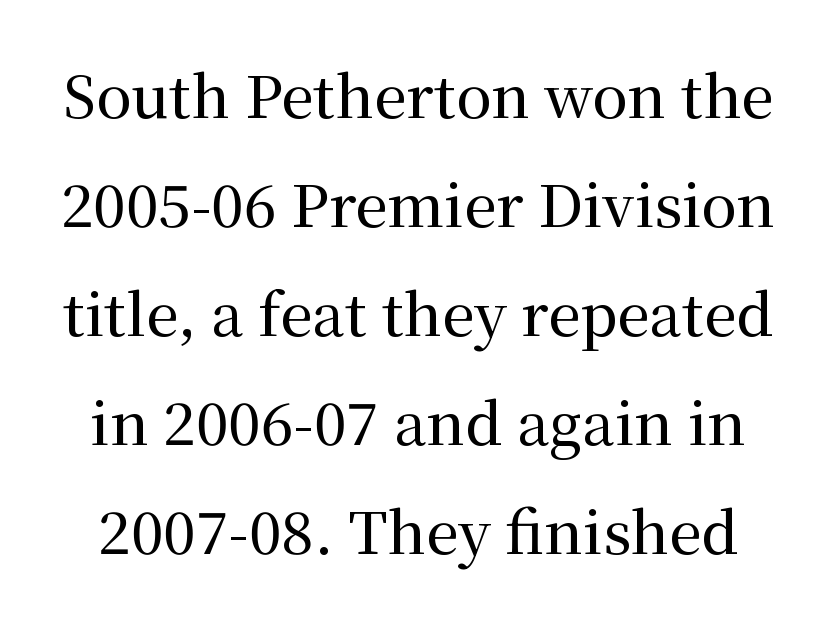
The image shows 58 px serif type, upright; set line spacing 1.88x, normal letter spacing, not underlined; medium stroke contrast and a medium x-height.
